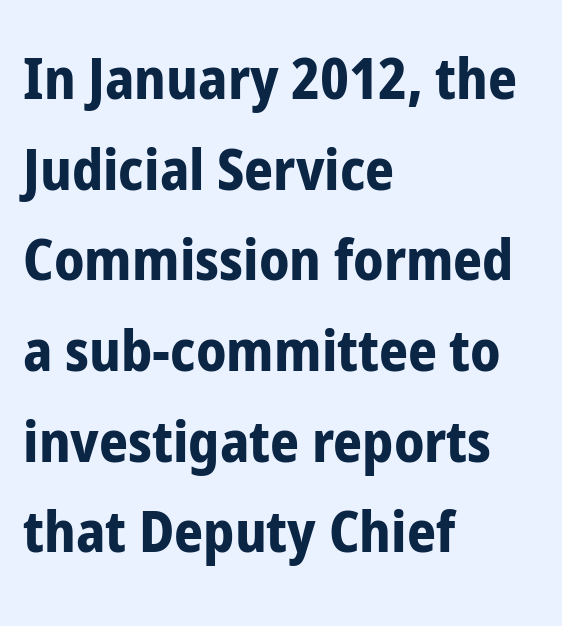
Weight check: bold — yes, fully. Only glyphs here, with clear space below each row. To sum up the face: it is a sans, with no serifs. Observe the ordinary spacing: letters are neighbours, not strangers. In terms of leading, this rendering sits right in the middle.
